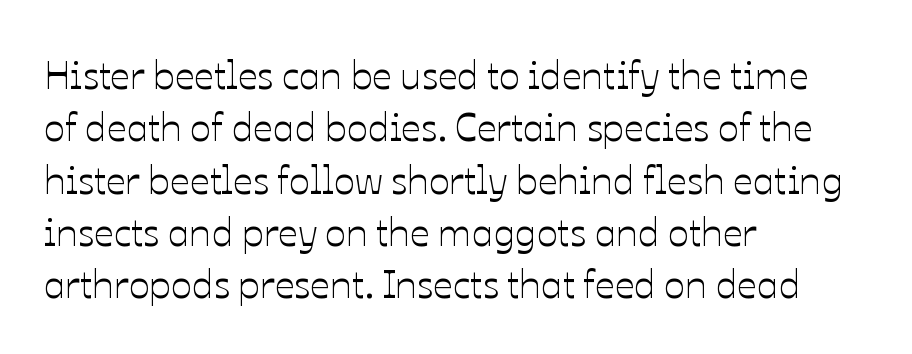
The setting favours the left margin, as ordinary paragraphs usually do. This rendering features lettering with no underline. The face used here is proportionally spaced, like ordinary book or web type. Quick note: not italic, upright. A typesetter would call this zero additional tracking. Line spacing here is normal.
